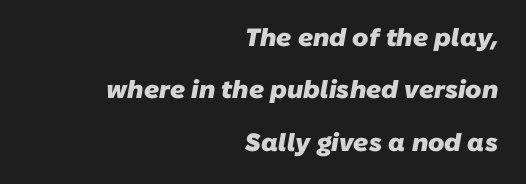
The image shows 25 px bold type; set right-aligned, loose line spacing (2.1x), normal letter spacing, not underlined.
